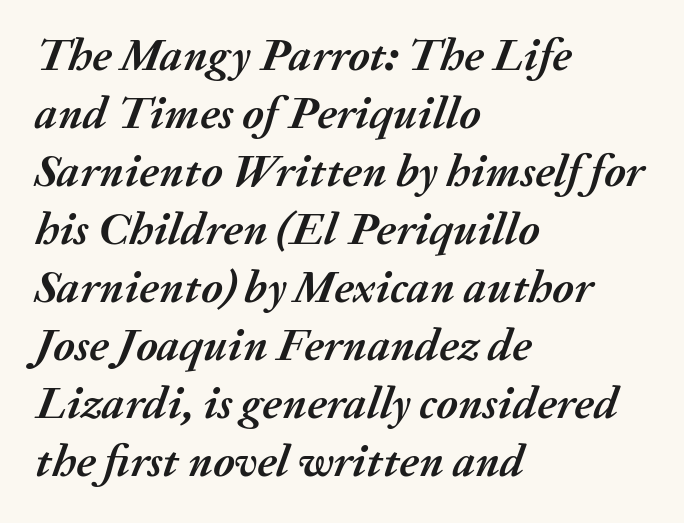
{"italic": "yes", "lean": "right", "slant_degrees": 20, "bold": "yes", "weight": "semibold", "width": "normal", "stroke_contrast": "medium", "x_height": "medium", "monospaced": "no", "underline": "no", "align": "left", "line_spacing": "normal", "line_spacing_ratio": 1.26, "letter_spacing": "normal", "letter_spacing_em": 0.0, "glyph_px": 46}
